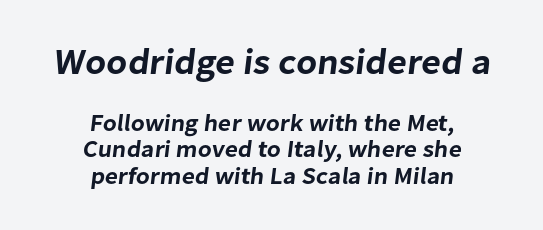
Q: Is the typeface a serif or a sans-serif typeface? A: Sans-serif.
Q: Is the text underlined? A: No.
Q: How is the paragraph aligned? A: Centered.
Q: Is the spacing between letters normal or unusually wide? A: Normal.
Q: Is the spacing between lines tight, normal or loose? A: Tight.
Q: Which block of text is set in a larger size, the first (top) or the second (bottom)? A: The first (top) one.
Q: Width (condensed, normal, or wide)? A: Normal.
Q: Stroke contrast? A: Low.
Q: x-height? A: Medium.
Q: Monospaced? A: No.
